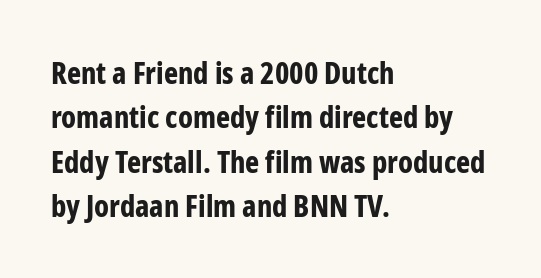
The letters are bold, with thick, heavy strokes. The passage shown has conventional tracking throughout. Line starts are locked; line ends wander. Evenly set lines give the paragraph a standard silhouette. Proportional: the letters do not fall into vertical columns. Any mark beneath the type? The region is blank.
